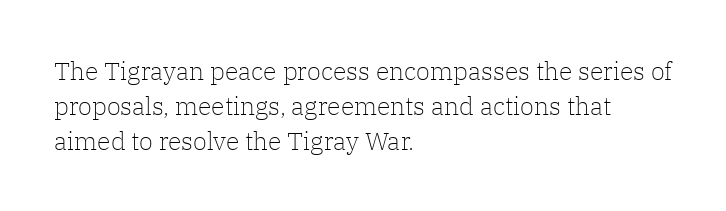
Q: Is the text bold? A: No.
Q: Is the text italic (slanted)? A: No, it is upright.
Q: Is the text underlined? A: No.
Q: How is the paragraph aligned? A: Left-aligned.
Q: Is the spacing between letters normal or unusually wide? A: Normal.
Q: Is the spacing between lines tight, normal or loose? A: Normal.
